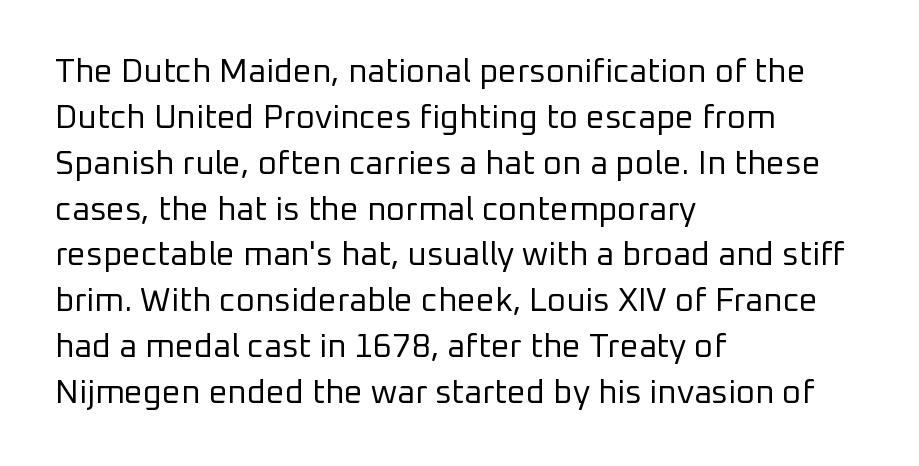
The passage shown is not bold in any degree. The gap between lines stays unmarked. These lines are composed in type without serifs. This sample has the flowing, uneven cadence of proportional lettering.
